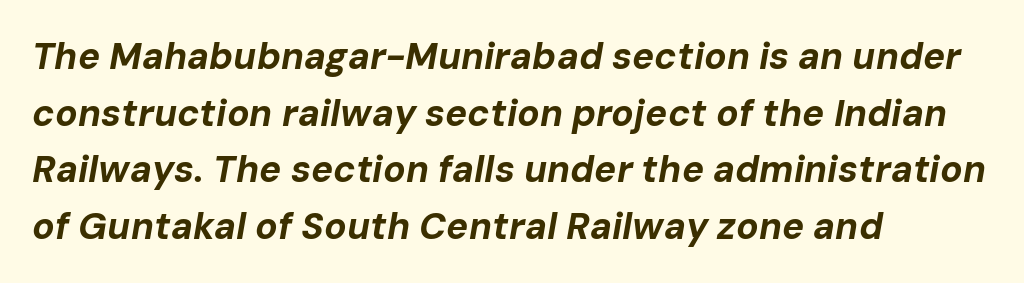
Q: Is the text bold? A: Yes.
Q: Is the text italic (slanted)? A: Yes, it leans right by about 10 degrees.
Q: Is the text underlined? A: No.
Q: How is the paragraph aligned? A: Left-aligned.
Q: Is the spacing between letters normal or unusually wide? A: Normal.
Q: Is the spacing between lines tight, normal or loose? A: Normal.
Q: Width (condensed, normal, or wide)? A: Normal.
Q: Stroke contrast? A: Low.
Q: x-height? A: Medium.
Q: Monospaced? A: No.
